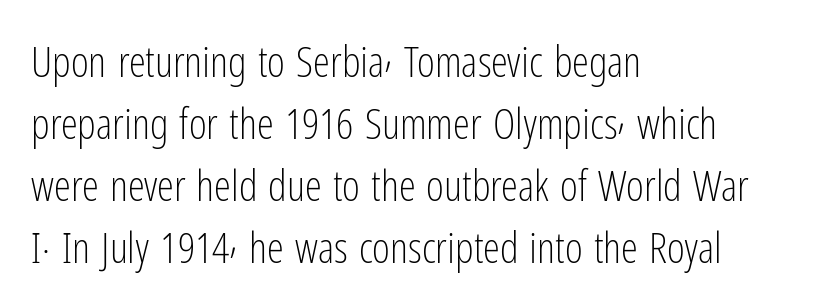
The designer went with a sans here, leaving each stem footless. Every row of glyphs begins at an identical x-position on the left. Any mark beneath the type? The region is blank. The characters are drawn with everyday or finer stroke widths. Each letter keeps its own natural width here, so spacing adapts to shape. The letterforms sit shoulder to shoulder at normal distance.
